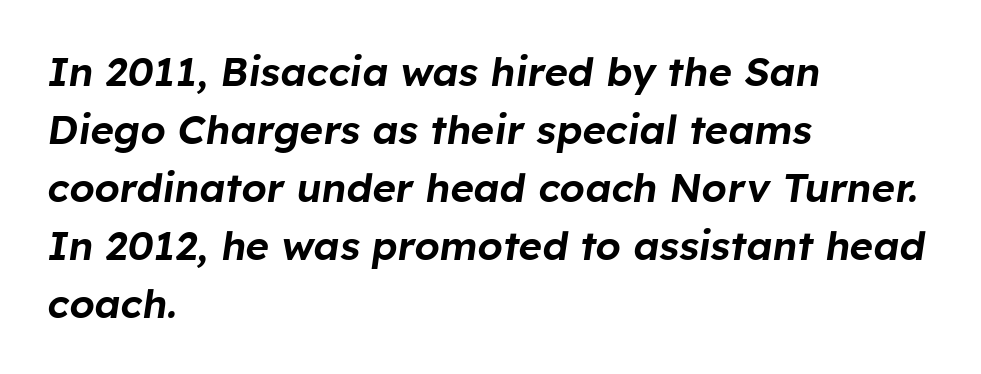
Q: Is the text italic (slanted)? A: Yes, it leans right by about 8 degrees.
Q: Is the text underlined? A: No.
Q: How is the paragraph aligned? A: Left-aligned.
Q: Is the spacing between letters normal or unusually wide? A: Normal.
Q: Is the spacing between lines tight, normal or loose? A: Normal.
Q: Width (condensed, normal, or wide)? A: Normal.
Q: Stroke contrast? A: Low.
Q: x-height? A: Medium.
Q: Monospaced? A: No.
